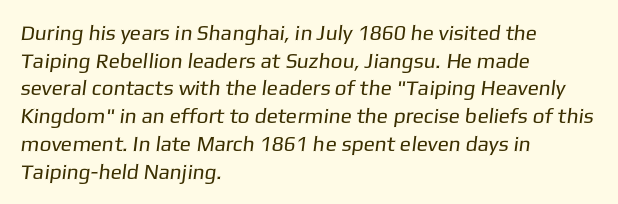
Q: Is the text bold? A: No.
Q: Is the text underlined? A: No.
Q: How is the paragraph aligned? A: Left-aligned.
Q: Is the spacing between letters normal or unusually wide? A: Normal.
Q: Is the spacing between lines tight, normal or loose? A: Normal.
